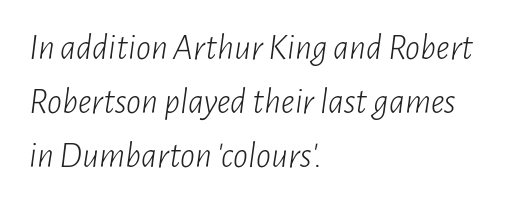
The passage is arranged the way most books set body copy — flush left. Look at the tracking — it's just the regular setting, nothing added. A typesetter would call this leading conventional body-copy spacing. Each letter keeps its own natural width here, so spacing adapts to shape.
